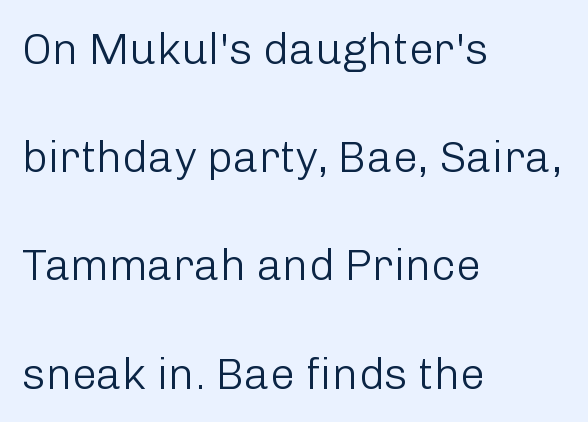
A bare baseline throughout the passage. Each new line begins a long way beneath the previous one. Think of a printed novel: that variable character pitch is what you see here. Stems here are at most as thick as an everyday book face.
